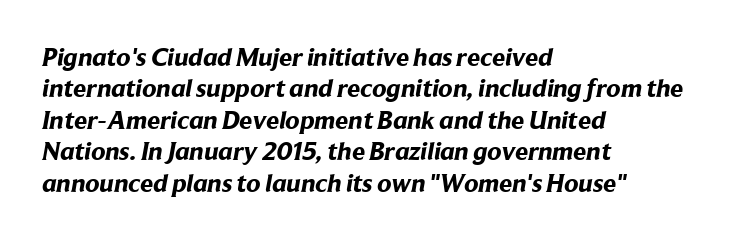
{"bold": "yes", "underline": "no", "align": "left", "line_spacing_ratio": 1.21, "letter_spacing": "normal", "letter_spacing_em": 0.0, "glyph_px": 26}
